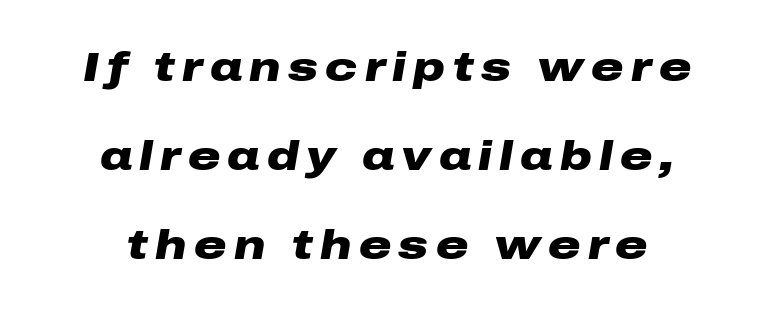
Think of a printed novel: that variable character pitch is what you see here. The lines in this sample share a center point and differ in where they start and stop. Pretty heavy lettering here — definitely bold. Notice the wide empty band between every row — that's loose leading.
